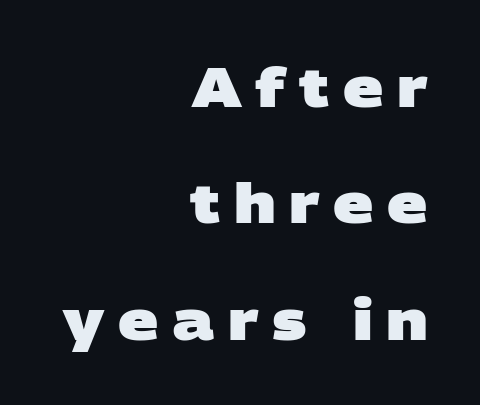
{"serif": "no", "bold": "yes", "weight": "heavy", "width": "wide", "stroke_contrast": "low", "x_height": "large", "monospaced": "no", "underline": "no", "align": "right", "line_spacing": "loose", "line_spacing_ratio": 2.08, "letter_spacing": "wide", "letter_spacing_em": 0.24, "glyph_px": 56}
